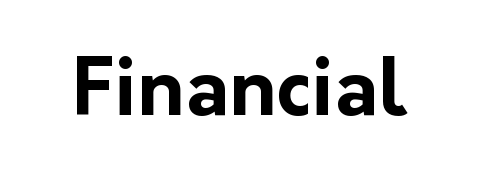
{"serif": "no", "italic": "no", "bold": "yes", "weight": "bold", "width": "normal", "stroke_contrast": "low", "x_height": "medium", "monospaced": "no", "underline": "no", "letter_spacing": "normal", "letter_spacing_em": 0.0, "glyph_px": 79}
